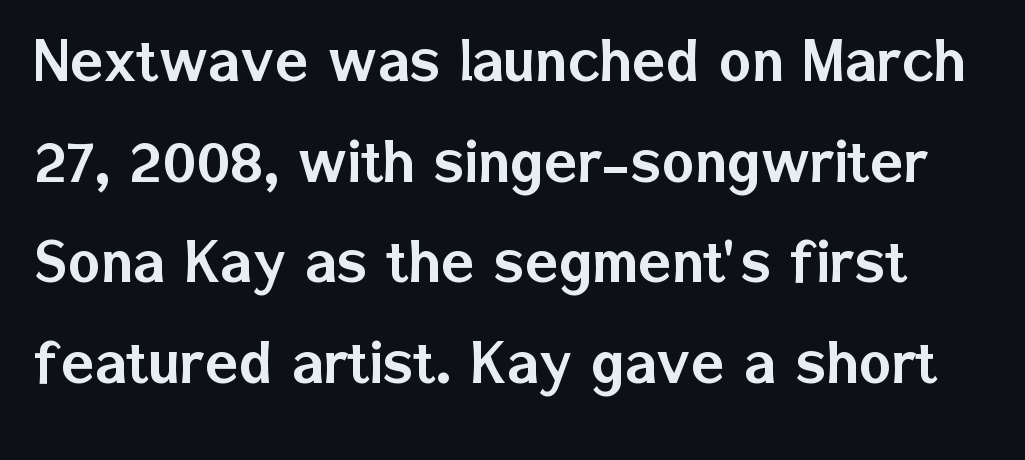
Q: Is the text italic (slanted)? A: No, it is upright.
Q: Is the typeface a serif or a sans-serif typeface? A: Sans-serif.
Q: Is the text underlined? A: No.
Q: Is the spacing between letters normal or unusually wide? A: Normal.
Q: Is the spacing between lines tight, normal or loose? A: Normal.
Q: Width (condensed, normal, or wide)? A: Normal.
Q: Stroke contrast? A: Low.
Q: x-height? A: Medium.
Q: Monospaced? A: No.
